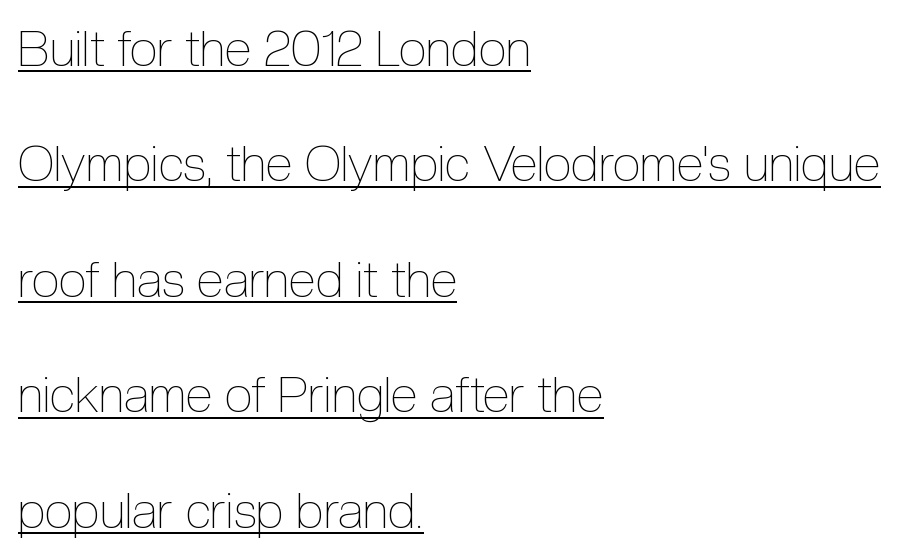
The text block is weighted toward the left margin, trailing off unevenly rightward. Honestly, the underline is the first thing you notice here. Horizontal bands of white between lines are thick stripes. The letters stand upright; this is a roman face. Proportional: the letters do not fall into vertical columns.
